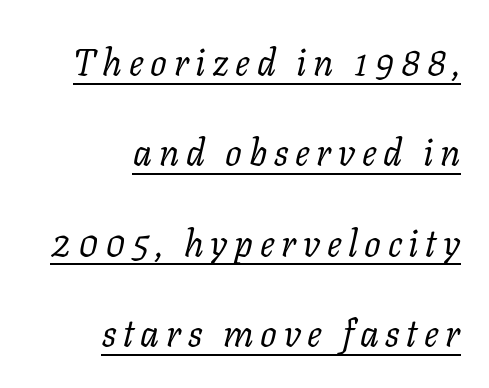
Q: Is the text bold? A: No.
Q: Is the text italic (slanted)? A: Yes, it leans right by about 11 degrees.
Q: Is the typeface a serif or a sans-serif typeface? A: Serif.
Q: Is the text underlined? A: Yes.
Q: How is the paragraph aligned? A: Right-aligned.
Q: Is the spacing between lines tight, normal or loose? A: Loose.
Q: Width (condensed, normal, or wide)? A: Normal.
Q: Stroke contrast? A: Low.
Q: x-height? A: Medium.
Q: Monospaced? A: No.
